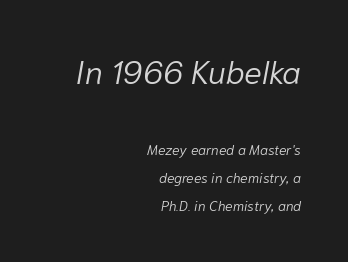
The image shows 33 px light type, italic (leaning right); set right-aligned, loose line spacing (2.0x), normal letter spacing, not underlined; the first (top) block is 2.36x larger; low stroke contrast and a medium x-height.
